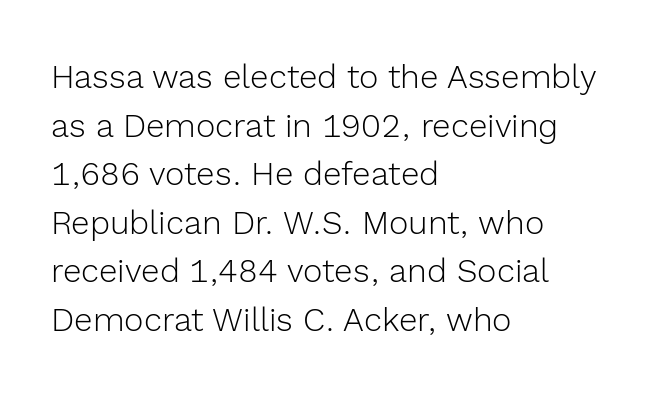
Q: Is the text bold? A: No.
Q: Is the text italic (slanted)? A: No, it is upright.
Q: Is the typeface a serif or a sans-serif typeface? A: Sans-serif.
Q: Is the text underlined? A: No.
Q: How is the paragraph aligned? A: Left-aligned.
Q: Is the spacing between letters normal or unusually wide? A: Normal.
Q: Is the spacing between lines tight, normal or loose? A: Normal.
Q: Width (condensed, normal, or wide)? A: Normal.
Q: x-height? A: Medium.
Q: Monospaced? A: No.
